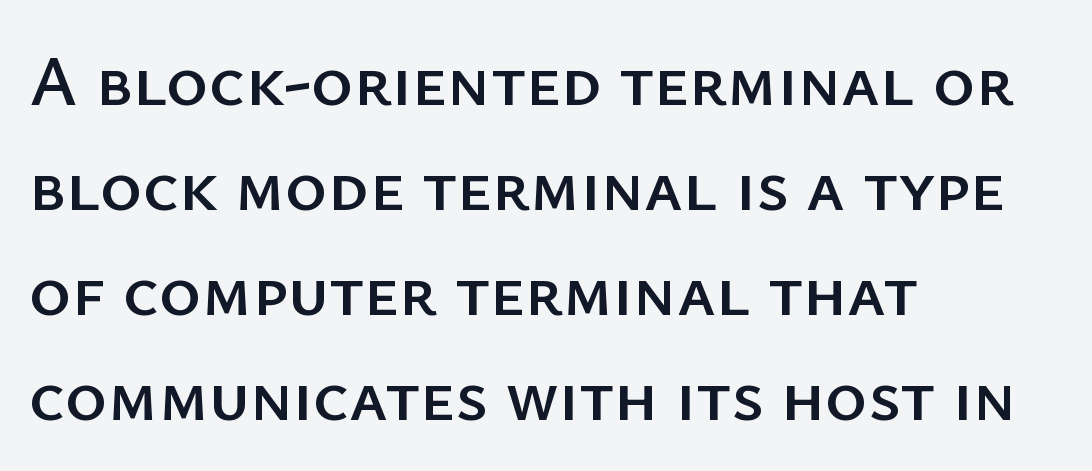
{"serif": "no", "italic": "no", "width": "normal", "stroke_contrast": "low", "x_height": "medium", "monospaced": "no", "underline": "no", "align": "left", "line_spacing": "normal", "line_spacing_ratio": 1.46, "letter_spacing": "normal", "letter_spacing_em": 0.0, "glyph_px": 72}
